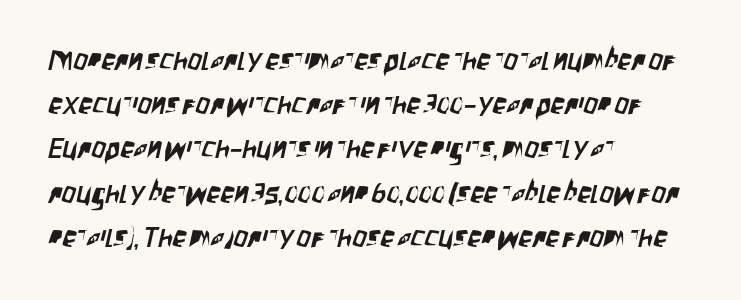
The image shows 28 px condensed sans-serif type; set left-aligned, normal line spacing (1.58x), normal letter spacing, not underlined; low stroke contrast and a large x-height.
